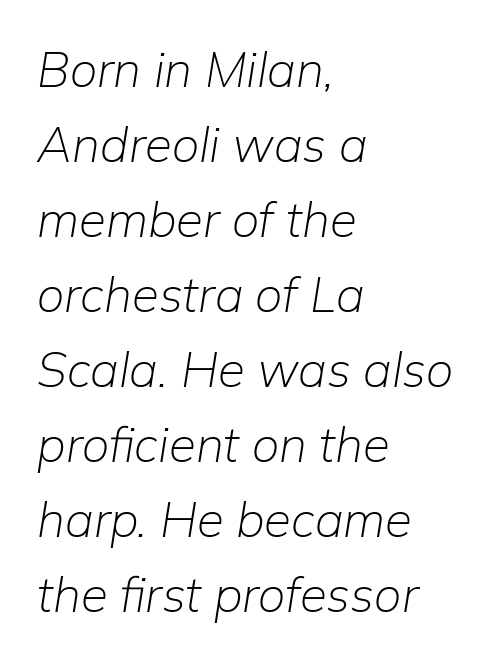
Q: Is the text bold? A: No.
Q: Is the text italic (slanted)? A: Yes, it leans right by about 9 degrees.
Q: Is the text underlined? A: No.
Q: How is the paragraph aligned? A: Left-aligned.
Q: Is the spacing between letters normal or unusually wide? A: Normal.
Q: Is the spacing between lines tight, normal or loose? A: Normal.
Q: Width (condensed, normal, or wide)? A: Normal.
Q: Stroke contrast? A: Low.
Q: x-height? A: Medium.
Q: Monospaced? A: No.
